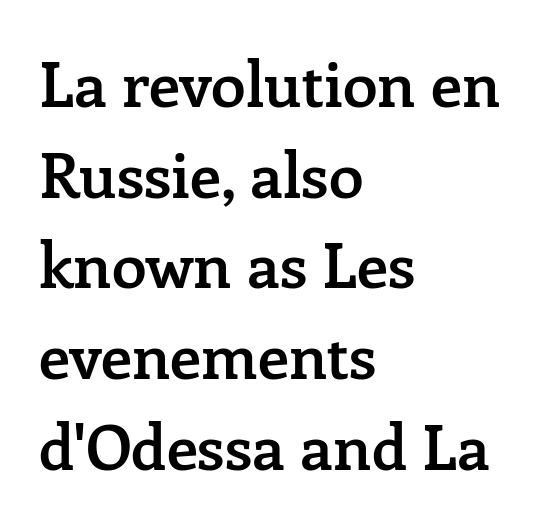
The image shows 63 px semibold serif type, upright; set left-aligned, normal line spacing (1.44x), normal letter spacing, not underlined; low stroke contrast and a medium x-height.
